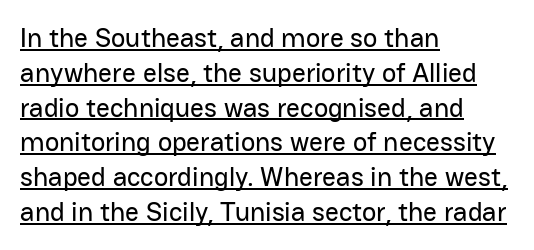
Q: Is the text italic (slanted)? A: No, it is upright.
Q: Is the text underlined? A: Yes.
Q: How is the paragraph aligned? A: Left-aligned.
Q: Is the spacing between letters normal or unusually wide? A: Normal.
Q: Is the spacing between lines tight, normal or loose? A: Normal.
